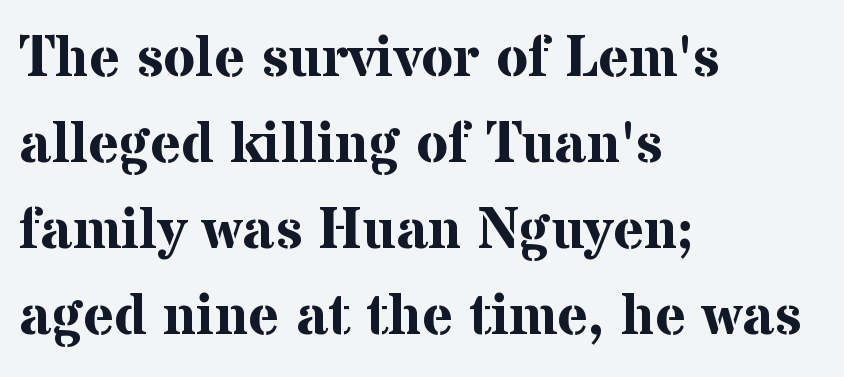
Q: Is the text bold? A: Yes.
Q: Is the text italic (slanted)? A: No, it is upright.
Q: Is the typeface a serif or a sans-serif typeface? A: Serif.
Q: Is the text underlined? A: No.
Q: How is the paragraph aligned? A: Left-aligned.
Q: Is the spacing between letters normal or unusually wide? A: Normal.
Q: Is the spacing between lines tight, normal or loose? A: Normal.
Q: Width (condensed, normal, or wide)? A: Normal.
Q: Stroke contrast? A: Medium.
Q: x-height? A: Medium.
Q: Monospaced? A: No.
